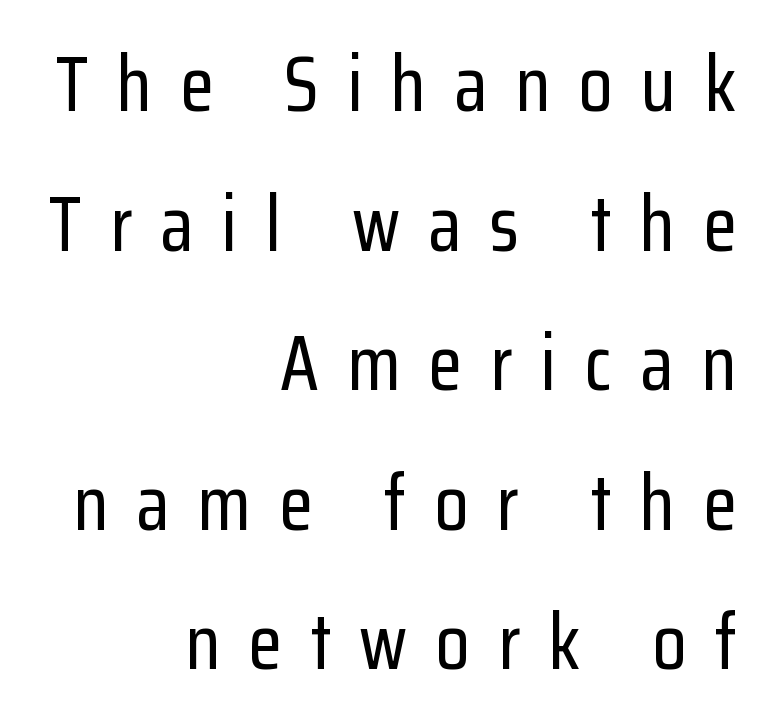
Q: Is the text italic (slanted)? A: No, it is upright.
Q: Is the typeface a serif or a sans-serif typeface? A: Sans-serif.
Q: Is the text underlined? A: No.
Q: How is the paragraph aligned? A: Right-aligned.
Q: Is the spacing between letters normal or unusually wide? A: Unusually wide.
Q: Width (condensed, normal, or wide)? A: Condensed.
Q: Stroke contrast? A: Low.
Q: x-height? A: Medium.
Q: Monospaced? A: No.
